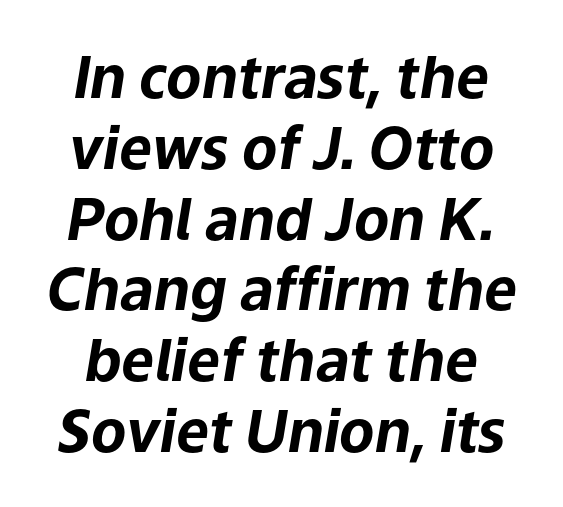
Q: Is the text bold? A: Yes.
Q: Is the text italic (slanted)? A: Yes, it leans right by about 9 degrees.
Q: Is the text underlined? A: No.
Q: Is the spacing between letters normal or unusually wide? A: Normal.
Q: Width (condensed, normal, or wide)? A: Normal.
Q: Stroke contrast? A: Low.
Q: x-height? A: Medium.
Q: Monospaced? A: No.
